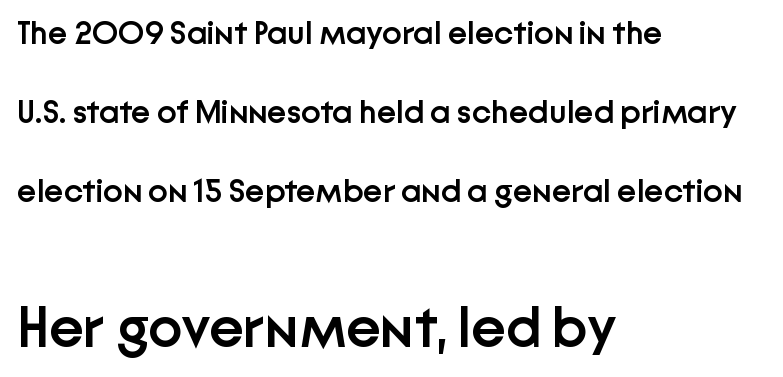
Q: Is the text bold? A: Semi-bold.
Q: Is the text italic (slanted)? A: No, it is upright.
Q: Is the typeface a serif or a sans-serif typeface? A: Sans-serif.
Q: Is the text underlined? A: No.
Q: How is the paragraph aligned? A: Left-aligned.
Q: Is the spacing between letters normal or unusually wide? A: Normal.
Q: Is the spacing between lines tight, normal or loose? A: Loose.
Q: Which block of text is set in a larger size, the first (top) or the second (bottom)? A: The second (bottom) one.
Q: Width (condensed, normal, or wide)? A: Normal.
Q: Stroke contrast? A: Low.
Q: x-height? A: Medium.
Q: Monospaced? A: No.
